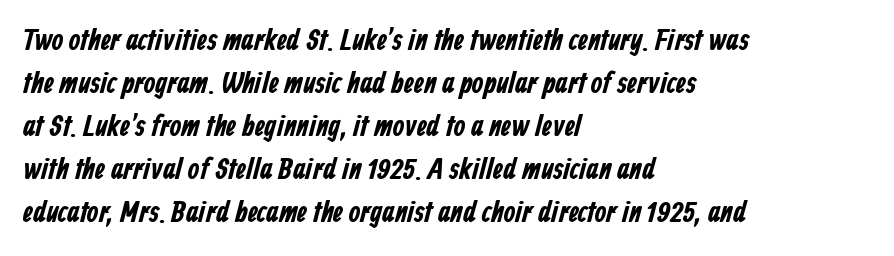
{"serif": "no", "bold": "yes", "weight": "bold", "width": "condensed", "stroke_contrast": "low", "x_height": "medium", "monospaced": "no", "underline": "no", "align": "left", "line_spacing": "normal", "line_spacing_ratio": 1.43, "letter_spacing": "normal", "letter_spacing_em": 0.0, "glyph_px": 30}
